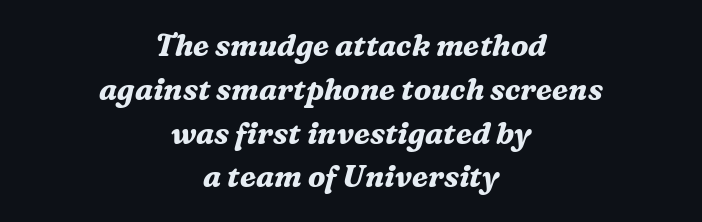
Q: Is the text bold? A: Yes.
Q: Is the text italic (slanted)? A: Yes, it leans right by about 16 degrees.
Q: Is the typeface a serif or a sans-serif typeface? A: Serif.
Q: Is the text underlined? A: No.
Q: How is the paragraph aligned? A: Centered.
Q: Is the spacing between letters normal or unusually wide? A: Normal.
Q: Is the spacing between lines tight, normal or loose? A: Normal.
Q: Width (condensed, normal, or wide)? A: Normal.
Q: Stroke contrast? A: Medium.
Q: x-height? A: Medium.
Q: Monospaced? A: No.
